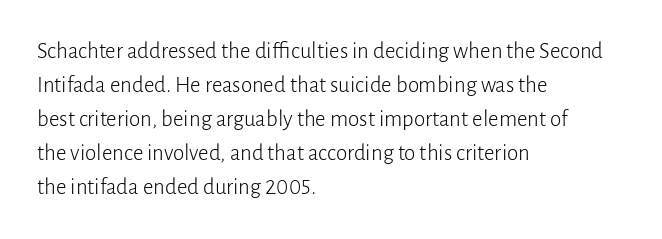
The type sits square on the baseline with zero lean. Stem width sits at or under what a default text font uses. Horizontally, the lines are justified to the leading edge only. This sample keeps an unexceptional amount of space between lines. The space beneath each line is pristine and unruled. There is no visible air inserted between adjacent glyphs.
